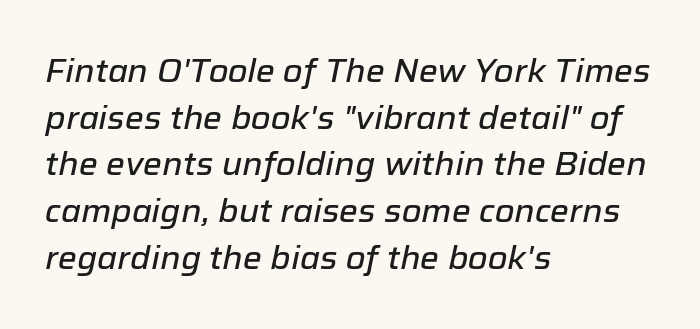
{"italic": "yes", "lean": "right", "slant_degrees": 12, "width": "normal", "stroke_contrast": "low", "x_height": "medium", "monospaced": "no", "underline": "no", "align": "left", "line_spacing": "normal", "line_spacing_ratio": 1.46, "letter_spacing": "normal", "letter_spacing_em": 0.0, "glyph_px": 32}
